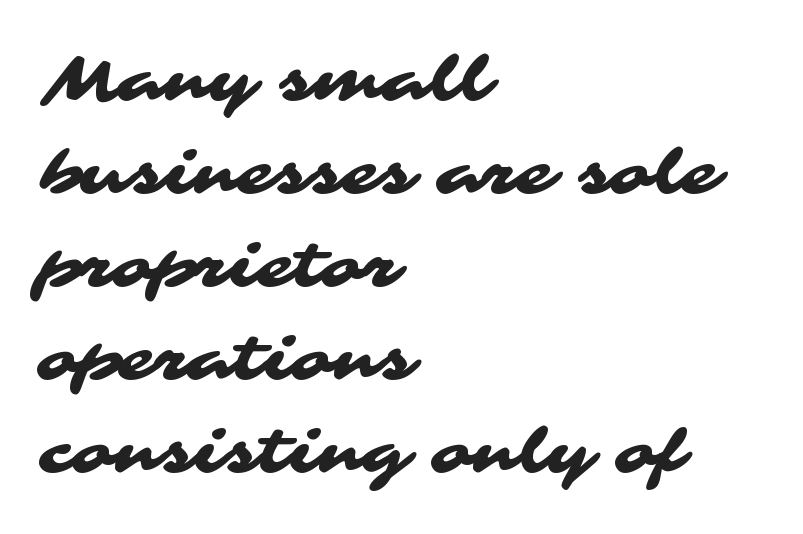
Q: Is the typeface a serif or a sans-serif typeface? A: Sans-serif.
Q: Is the text underlined? A: No.
Q: How is the paragraph aligned? A: Left-aligned.
Q: Is the spacing between letters normal or unusually wide? A: Normal.
Q: Is the spacing between lines tight, normal or loose? A: Normal.
Q: Width (condensed, normal, or wide)? A: Wide.
Q: Stroke contrast? A: Medium.
Q: x-height? A: Medium.
Q: Monospaced? A: No.
